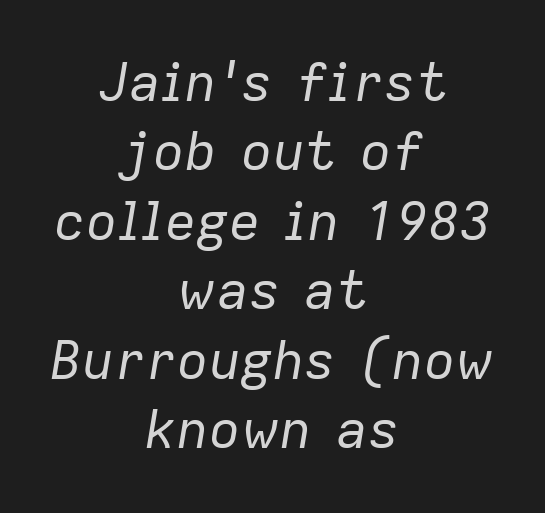
The image shows 53 px regular-weight type, italic (leaning right); set centered, normal line spacing (1.31x), normal letter spacing, not underlined; low stroke contrast and a medium x-height.
